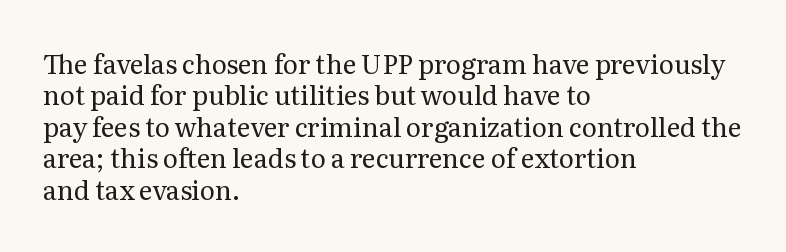
{"italic": "no", "bold": "no", "underline": "no", "align": "left", "line_spacing_ratio": 1.21, "letter_spacing": "normal", "letter_spacing_em": 0.0, "glyph_px": 26}
